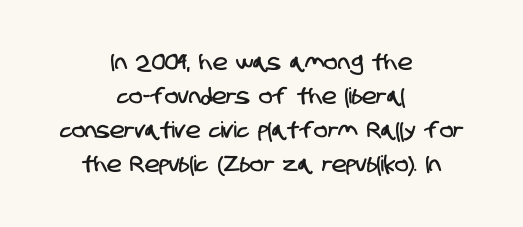
The image shows 22 px text type; set centered, normal line spacing (1.54x), normal letter spacing, not underlined.
